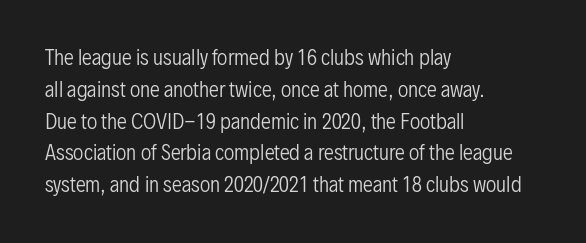
{"italic": "no", "bold": "no", "underline": "no", "align": "left", "line_spacing": "normal", "line_spacing_ratio": 1.59, "letter_spacing": "normal", "letter_spacing_em": 0.0, "glyph_px": 20}
